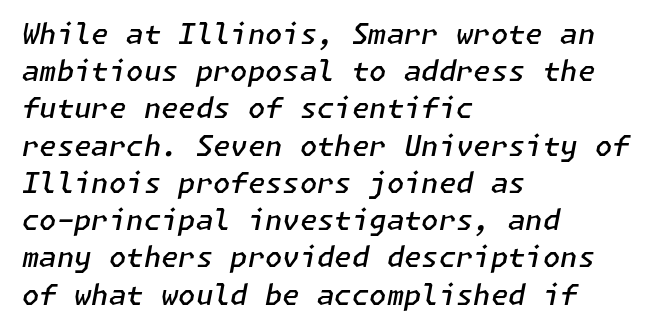
Unmarked baselines from the first word to the last. The ragged edge is on the right, which tells us the setting is flush left. The font is running at a semibold setting, under full bold. Spacing between characters is what you'd get straight out of the box.
